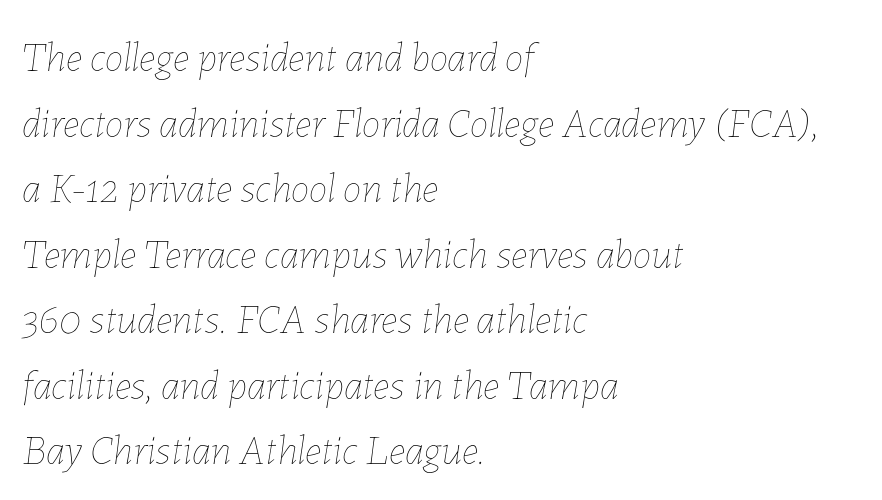
Q: Is the text bold? A: No.
Q: Is the text italic (slanted)? A: Yes, it leans right by about 7 degrees.
Q: Is the text underlined? A: No.
Q: How is the paragraph aligned? A: Left-aligned.
Q: Is the spacing between letters normal or unusually wide? A: Normal.
Q: Is the spacing between lines tight, normal or loose? A: Normal.
Q: Width (condensed, normal, or wide)? A: Normal.
Q: Stroke contrast? A: Low.
Q: x-height? A: Medium.
Q: Monospaced? A: No.
